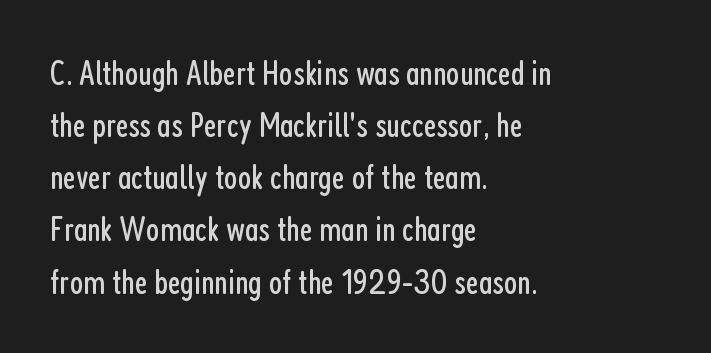
Italic: no, the glyphs are upright roman. In terms of leading, this rendering sits right in the middle. Nothing heavy about these letters — not bold at all. Any mark beneath the type? The region is blank.
